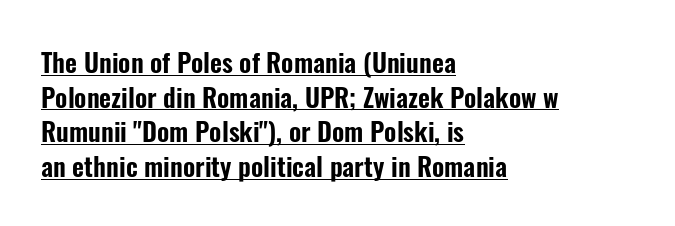
Q: Is the text italic (slanted)? A: No, it is upright.
Q: Is the text underlined? A: Yes.
Q: How is the paragraph aligned? A: Left-aligned.
Q: Is the spacing between letters normal or unusually wide? A: Normal.
Q: Is the spacing between lines tight, normal or loose? A: Normal.
